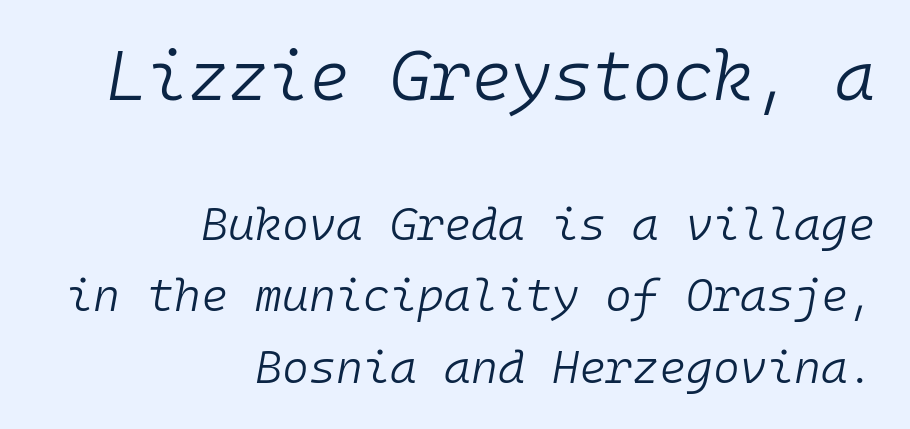
{"italic": "yes", "lean": "right", "slant_degrees": 10, "bold": "no", "weight": "light", "width": "normal", "stroke_contrast": "low", "x_height": "medium", "monospaced": "yes", "underline": "no", "align": "right", "line_spacing": "normal", "line_spacing_ratio": 1.55, "letter_spacing": "normal", "letter_spacing_em": 0.0, "larger_block": "first", "size_ratio": 1.5, "glyph_px": 69}
